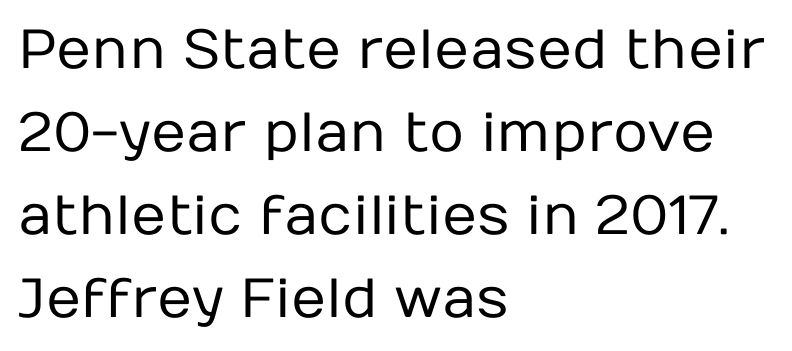
Honestly, the letter spacing is just normal — you wouldn't notice it. What kind of face is this? One without serifs — a sans. Ascenders rise straight up at ninety degrees. Is the block centered? No — it sits flush against the left margin. Words float on clear page, feet unadorned. No letter is thick-stroked: the sample isn't bold.
